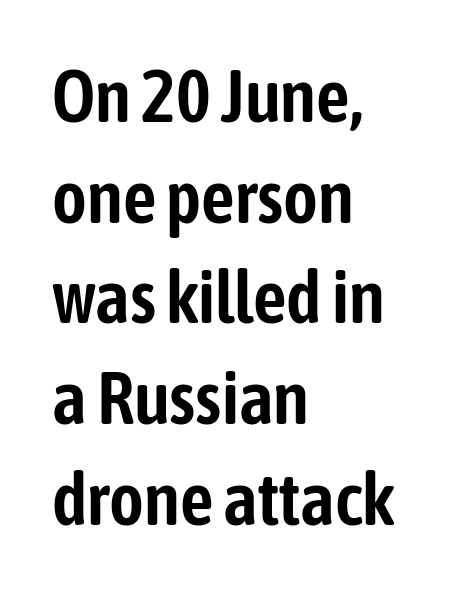
Q: Is the text italic (slanted)? A: No, it is upright.
Q: Is the typeface a serif or a sans-serif typeface? A: Sans-serif.
Q: Is the text underlined? A: No.
Q: How is the paragraph aligned? A: Left-aligned.
Q: Is the spacing between letters normal or unusually wide? A: Normal.
Q: Is the spacing between lines tight, normal or loose? A: Normal.
Q: Width (condensed, normal, or wide)? A: Condensed.
Q: Stroke contrast? A: Low.
Q: x-height? A: Medium.
Q: Monospaced? A: No.
